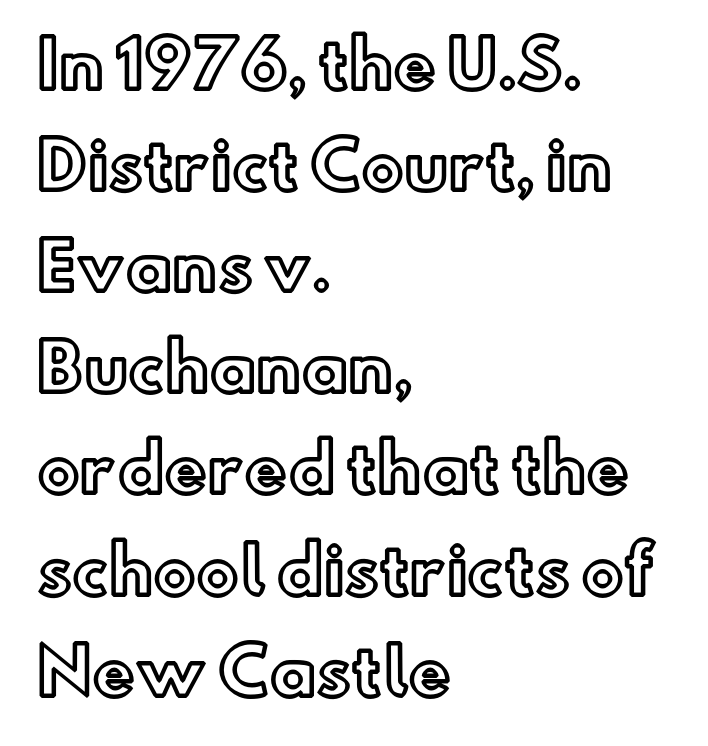
The leading is moderate, giving the passage an even texture. The horizontal fit of the characters is conventional and even. Just letters on the line, the space beneath them empty. The rendering anchors every line to the left-hand side.
